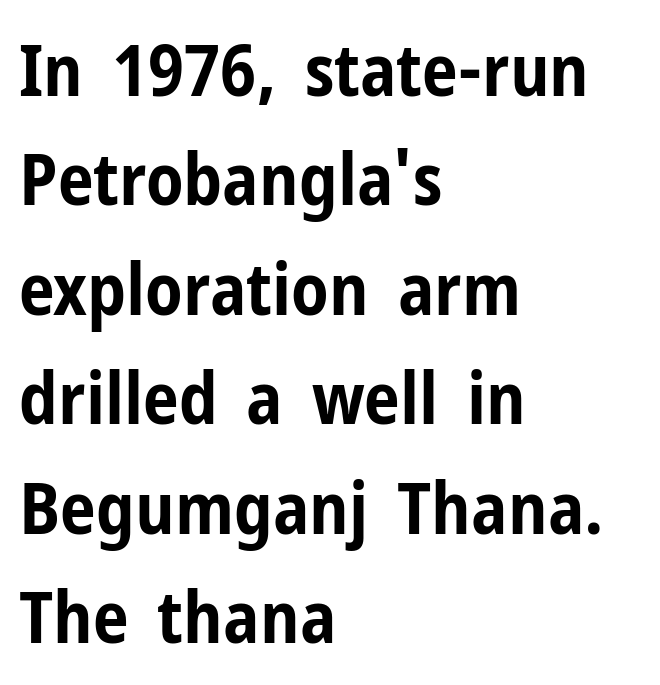
The image shows 72 px bold, condensed sans-serif type, upright; set left-aligned, normal line spacing (1.52x), normal letter spacing, not underlined; low stroke contrast and a medium x-height.
